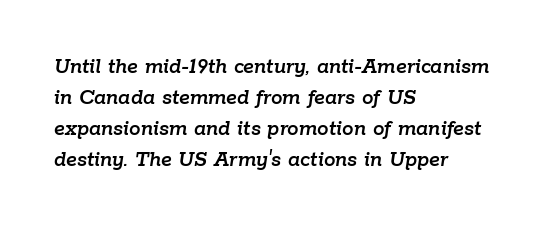
Q: Is the text italic (slanted)? A: Yes, it leans right by about 9 degrees.
Q: Is the text underlined? A: No.
Q: How is the paragraph aligned? A: Left-aligned.
Q: Is the spacing between letters normal or unusually wide? A: Normal.
Q: Is the spacing between lines tight, normal or loose? A: Normal.
